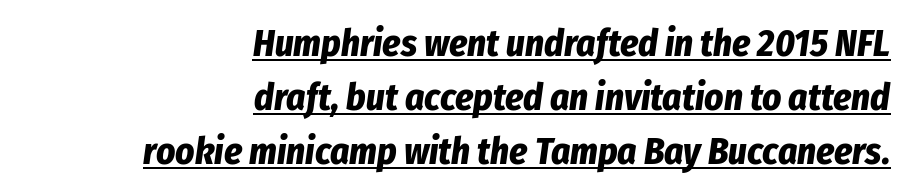
Notice how the stems are inclined rather than vertical — that's the hallmark of italics. Between one letter and the next there's only the usual sliver of space. Leading matches the norm, producing a regular column. These lines stack with their right ends in a neat column.
